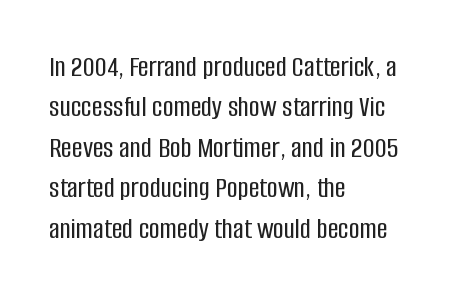
Q: Is the text italic (slanted)? A: No, it is upright.
Q: Is the typeface a serif or a sans-serif typeface? A: Sans-serif.
Q: Is the text underlined? A: No.
Q: How is the paragraph aligned? A: Left-aligned.
Q: Is the spacing between letters normal or unusually wide? A: Normal.
Q: Is the spacing between lines tight, normal or loose? A: Normal.
Q: Width (condensed, normal, or wide)? A: Condensed.
Q: Stroke contrast? A: Low.
Q: x-height? A: Large.
Q: Monospaced? A: No.
